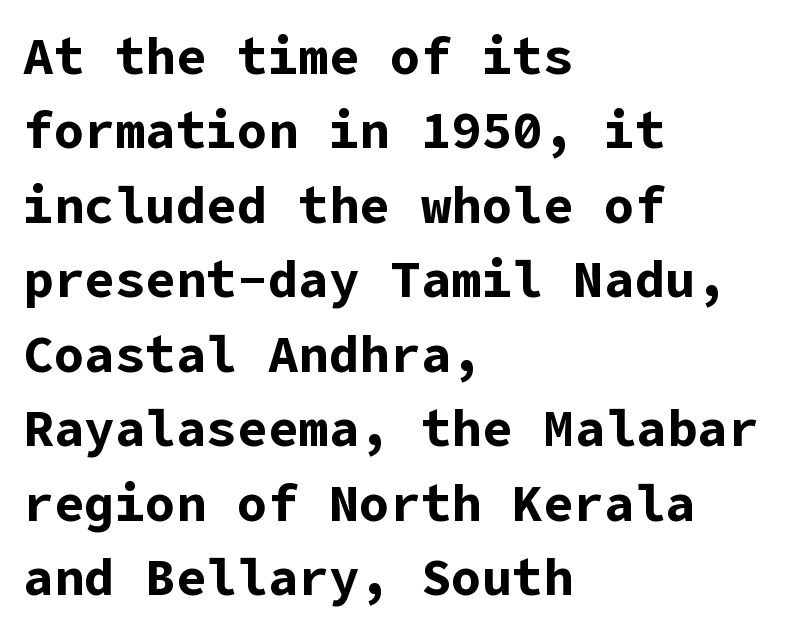
The image shows 51 px bold sans-serif type, upright; set left-aligned, normal line spacing (1.46x), normal letter spacing, not underlined; low stroke contrast and a medium x-height.
